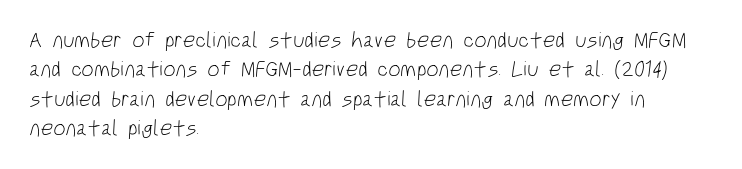
Caption: face not bold, strokes unweighted. How are the letters spaced? Ordinarily, with no added tracking. Summary of vertical rhythm: regular, with standard interline spacing. Plain, unruled lines of type. The paragraph has a hard left edge and a soft right edge.
